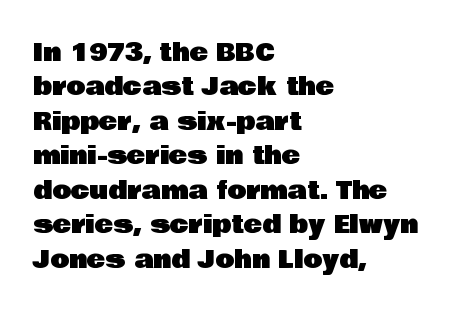
Style check: upright. All the whitespace from short lines collects on the right. Rule under the text: the space is simply empty. Leading matches the norm, producing a regular column.
